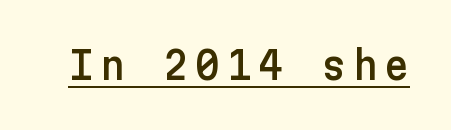
Q: Is the text italic (slanted)? A: No, it is upright.
Q: Is the typeface a serif or a sans-serif typeface? A: Sans-serif.
Q: Is the text underlined? A: Yes.
Q: Width (condensed, normal, or wide)? A: Normal.
Q: Stroke contrast? A: Low.
Q: x-height? A: Medium.
